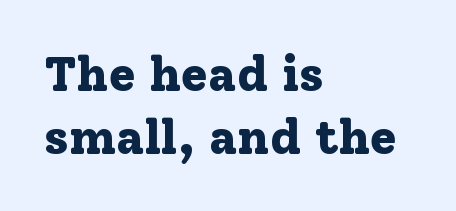
Check where the strokes stop: tiny serifs finish them off. Bare-footed words on every line. The passage shown is typed in a proportional face where columns would drift. Is there much room between lines? A standard amount, neither cramped nor airy. A roman cut, with each character standing at attention.
